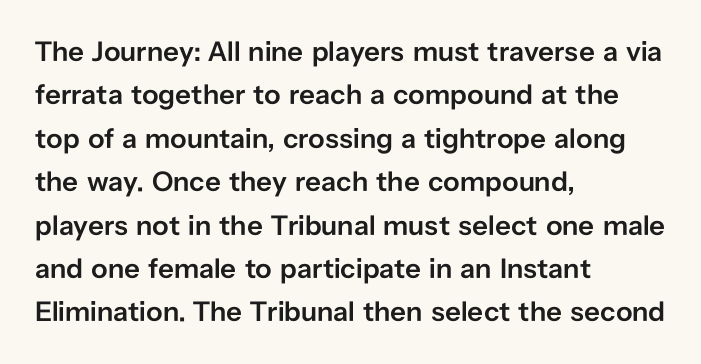
Q: Is the text bold? A: Semi-bold.
Q: Is the text italic (slanted)? A: No, it is upright.
Q: Is the typeface a serif or a sans-serif typeface? A: Sans-serif.
Q: Is the text underlined? A: No.
Q: How is the paragraph aligned? A: Left-aligned.
Q: Is the spacing between letters normal or unusually wide? A: Normal.
Q: Is the spacing between lines tight, normal or loose? A: Normal.
Q: Width (condensed, normal, or wide)? A: Normal.
Q: Stroke contrast? A: Low.
Q: x-height? A: Medium.
Q: Monospaced? A: No.
